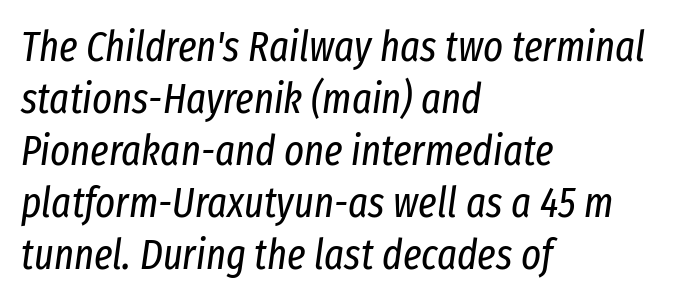
Words appear dense and cohesive because spacing is normal. Beneath every word, the page is bare. These lines were composed using italics. Character widths vary here, with narrow letters taking less room than wide ones.
